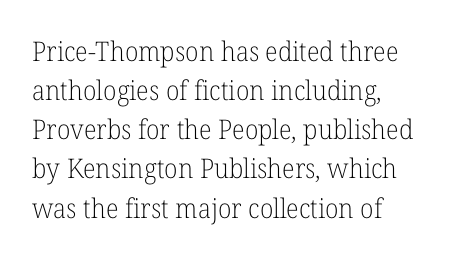
{"italic": "no", "bold": "no", "underline": "no", "align": "left", "line_spacing": "normal", "line_spacing_ratio": 1.45, "letter_spacing": "normal", "letter_spacing_em": 0.0, "glyph_px": 27}
